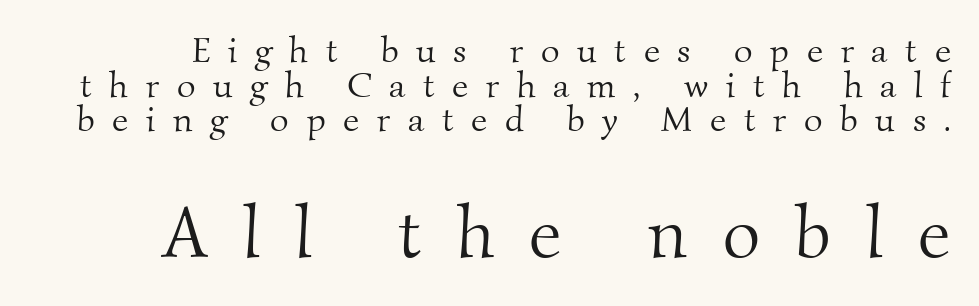
The gap between lines stays unmarked. One glance says dense: line gaps are narrower than usual. No chunkiness to these letters — they're not bold. The letters advance in unequal steps, a hallmark of proportional type.
